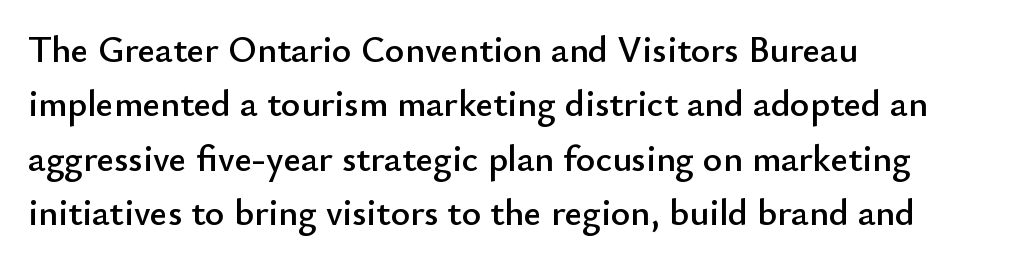
The foot of each line stays bare and open. The lines are quadded left. Notice how the stems are strictly vertical — no italics here. Vertically, the passage feels balanced, rows spaced as you'd expect. Spacing verdict: proportional, widths tailored to each character. Nothing sits at the stroke ends, so this counts as sans-serif.
